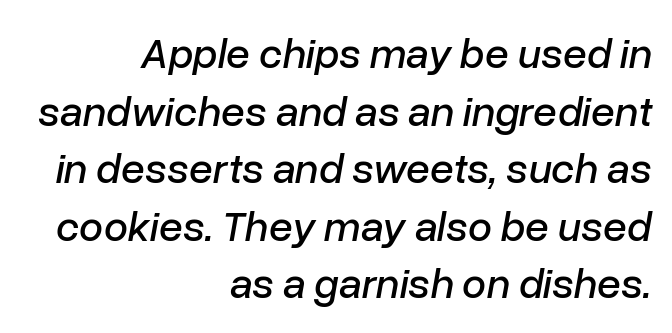
Right-aligned paragraph, ragged on the left. What stands out about the letter spacing? Nothing — it is the standard amount. The letters advance in unequal steps, a hallmark of proportional type. Yep, that's italic — everything's leaning. Underline: absent.
